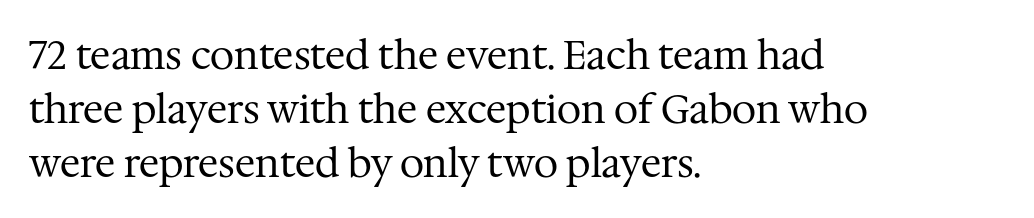
Q: Is the text bold? A: No.
Q: Is the text italic (slanted)? A: No, it is upright.
Q: Is the typeface a serif or a sans-serif typeface? A: Serif.
Q: Is the text underlined? A: No.
Q: How is the paragraph aligned? A: Left-aligned.
Q: Is the spacing between letters normal or unusually wide? A: Normal.
Q: Is the spacing between lines tight, normal or loose? A: Normal.
Q: Width (condensed, normal, or wide)? A: Normal.
Q: Stroke contrast? A: Medium.
Q: x-height? A: Medium.
Q: Monospaced? A: No.
